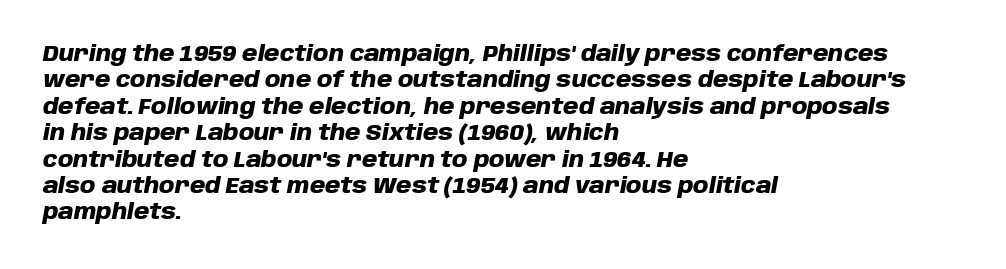
Look at the tracking — it's just the regular setting, nothing added. The setting favours the left margin, as ordinary paragraphs usually do. Slant detected: the letters are inclined. Thick stems and heavy bowls — unmistakably bold.
